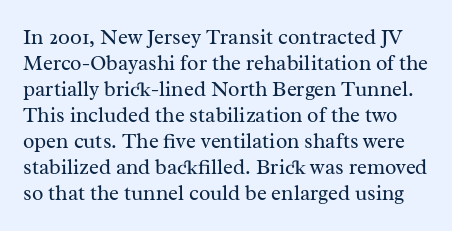
Q: Is the text bold? A: No.
Q: Is the text italic (slanted)? A: No, it is upright.
Q: Is the text underlined? A: No.
Q: Is the spacing between letters normal or unusually wide? A: Normal.
